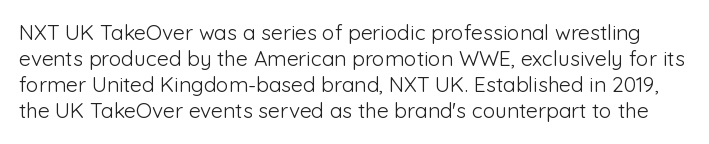
Descenders are the only things crossing below the line. A light-to-regular cut is what we see here. Between one letter and the next there's only the usual sliver of space. The lettering holds an erect, upright posture throughout.
